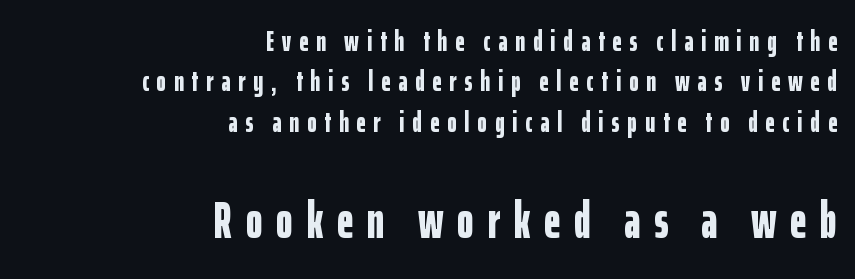
The image shows 51 px bold, condensed sans-serif type, upright; set right-aligned, normal line spacing (1.39x), unusually wide letter spacing (+0.27 em), not underlined; the second (bottom) block is 1.76x larger; low stroke contrast and a medium x-height.
